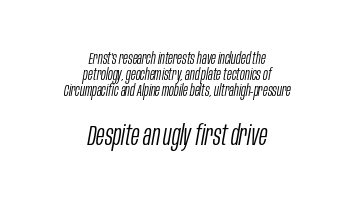
The image shows 28 px light, condensed type, italic (leaning right); set centered, tight line spacing (1.01x), normal letter spacing, not underlined; the second (bottom) block is 1.75x larger; low stroke contrast and a large x-height.
